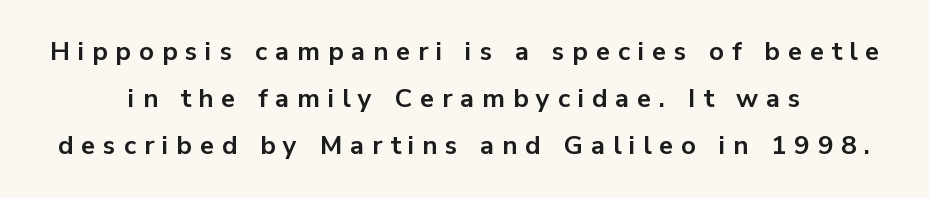
{"italic": "no", "bold": "yes", "underline": "no", "align": "center", "line_spacing_ratio": 1.81, "letter_spacing": "wide", "letter_spacing_em": 0.3, "glyph_px": 26}
